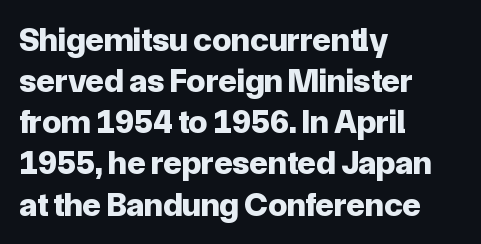
The lines in this sample share a left origin and differ only in where they stop. Stroke thickness is high; the sample reads as a true bold. The space beneath each line is pristine and unruled. A typesetter would call this proportional, since set widths differ per character. The type sits square on the baseline with zero lean.
